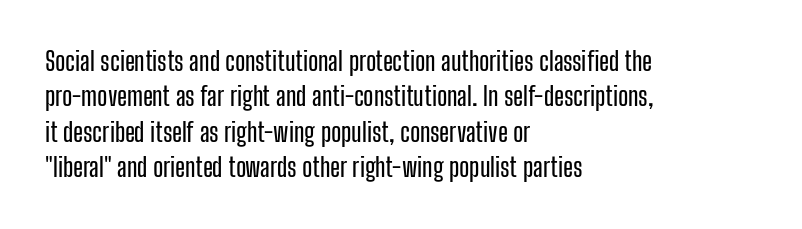
The passage shown stacks its lines at a standard gap. These lines stack with their left ends in a neat column. A roman cut, with each character standing at attention. Caption: standard tracking, unaltered. Words float on clear page, feet unadorned.
